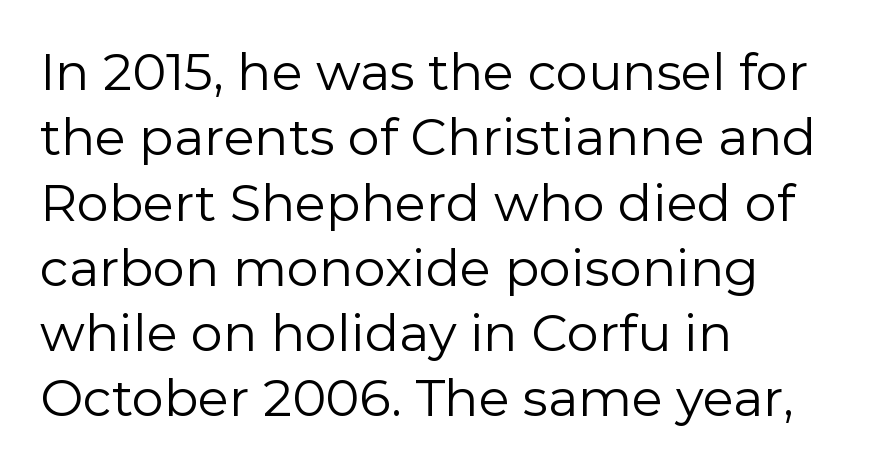
The image shows 51 px regular-weight sans-serif type, upright; set left-aligned, normal line spacing (1.28x), normal letter spacing, not underlined; low stroke contrast and a medium x-height.
